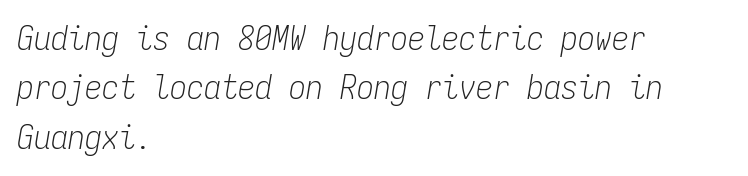
Q: Is the text bold? A: No.
Q: Is the text italic (slanted)? A: Yes, it leans right by about 9 degrees.
Q: Is the text underlined? A: No.
Q: How is the paragraph aligned? A: Left-aligned.
Q: Is the spacing between letters normal or unusually wide? A: Normal.
Q: Is the spacing between lines tight, normal or loose? A: Normal.
Q: Width (condensed, normal, or wide)? A: Condensed.
Q: Stroke contrast? A: Low.
Q: x-height? A: Medium.
Q: Monospaced? A: Yes.
